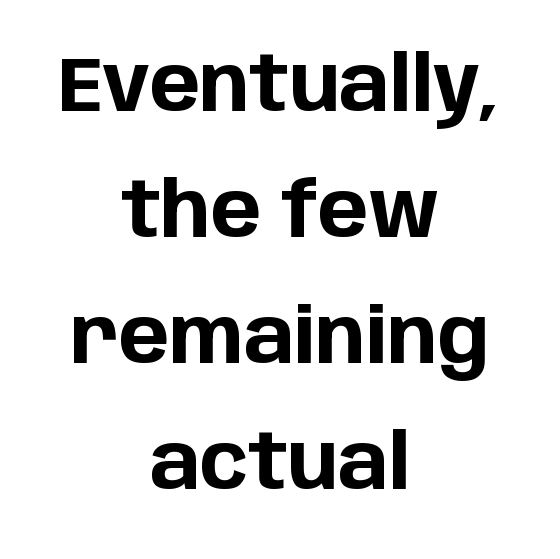
Q: Is the text bold? A: Yes.
Q: Is the text italic (slanted)? A: No, it is upright.
Q: Is the typeface a serif or a sans-serif typeface? A: Sans-serif.
Q: Is the text underlined? A: No.
Q: How is the paragraph aligned? A: Centered.
Q: Is the spacing between letters normal or unusually wide? A: Normal.
Q: Is the spacing between lines tight, normal or loose? A: Normal.
Q: Width (condensed, normal, or wide)? A: Normal.
Q: Stroke contrast? A: Low.
Q: x-height? A: Large.
Q: Monospaced? A: No.
